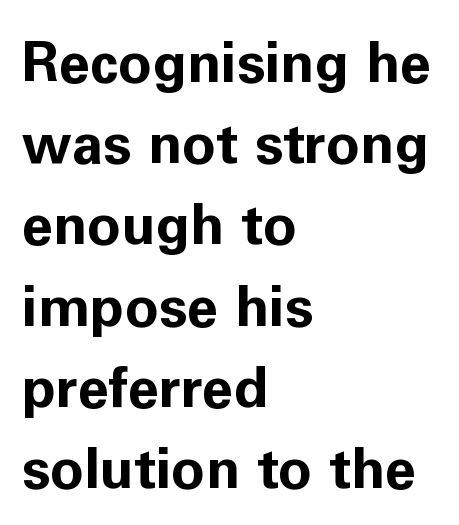
{"serif": "no", "italic": "no", "bold": "yes", "weight": "bold", "width": "normal", "stroke_contrast": "low", "x_height": "medium", "monospaced": "no", "underline": "no", "align": "left", "line_spacing": "normal", "line_spacing_ratio": 1.45, "letter_spacing": "normal", "letter_spacing_em": 0.0, "glyph_px": 56}
